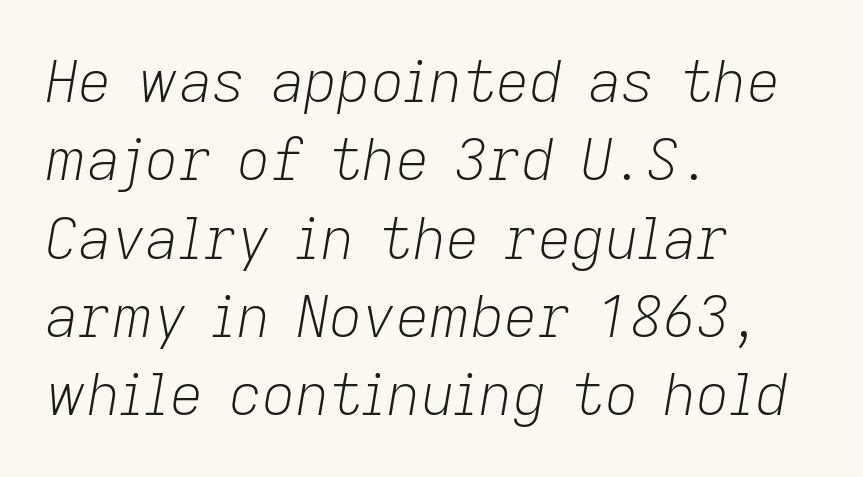
The image shows 58 px light type, italic (leaning right); set left-aligned, normal line spacing (1.35x), normal letter spacing, not underlined; low stroke contrast and a medium x-height.
